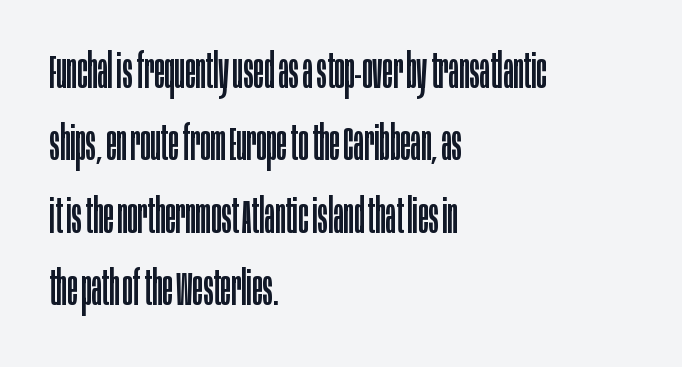
The image shows 48 px regular-weight, condensed sans-serif type, upright; set left-aligned, normal line spacing (1.51x), normal letter spacing, not underlined; low stroke contrast and a large x-height.
